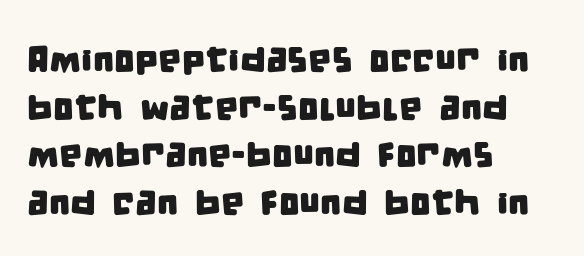
Every row of glyphs begins at an identical x-position on the left. The area under the type is left untouched. Examine the stroke ends and you'll find no serifs. Rows of type keep a routine distance in the vertical direction. Think of a printed novel: that variable character pitch is what you see here.
